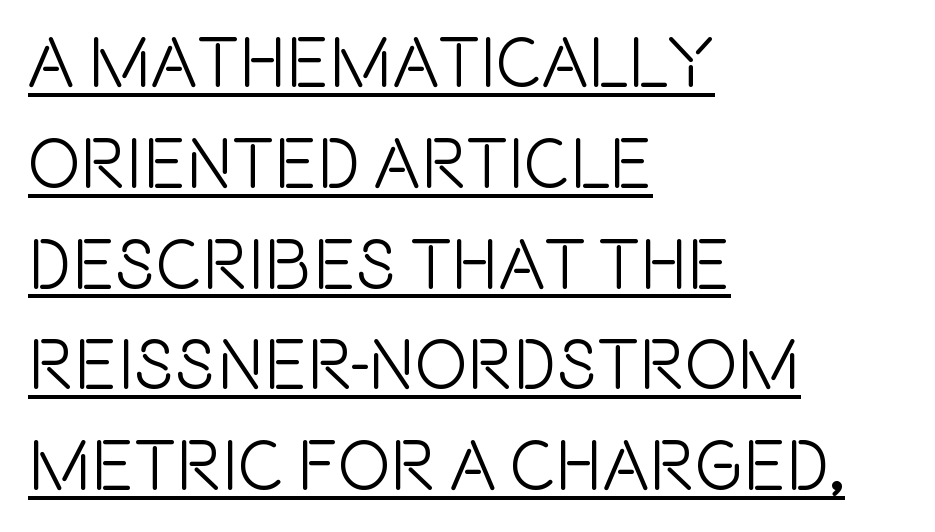
Here the designer chose a conventional face with non-uniform glyph widths. The rag falls on the right side of this text block. Look at the bottom of the vertical strokes: they stop flat, with no serifs. No italicization has been applied; the sample stays upright. Students, note that the glyphs here touch the page at normal intervals. The vertical gap from one line to the next is medium.
